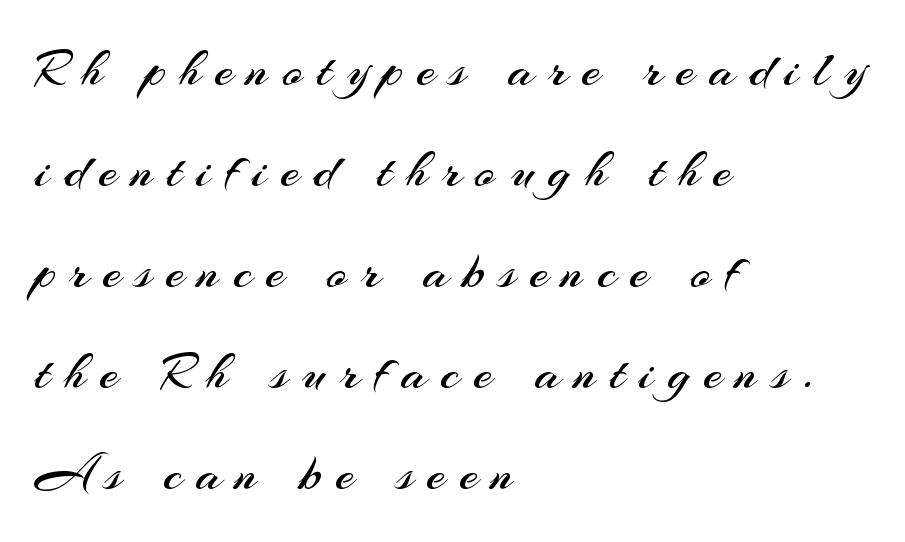
Q: Is the text bold? A: No.
Q: Is the text italic (slanted)? A: Yes.
Q: Is the typeface a serif or a sans-serif typeface? A: Sans-serif.
Q: Is the text underlined? A: No.
Q: How is the paragraph aligned? A: Left-aligned.
Q: Is the spacing between letters normal or unusually wide? A: Unusually wide.
Q: Width (condensed, normal, or wide)? A: Normal.
Q: Stroke contrast? A: Medium.
Q: x-height? A: Small.
Q: Monospaced? A: No.
